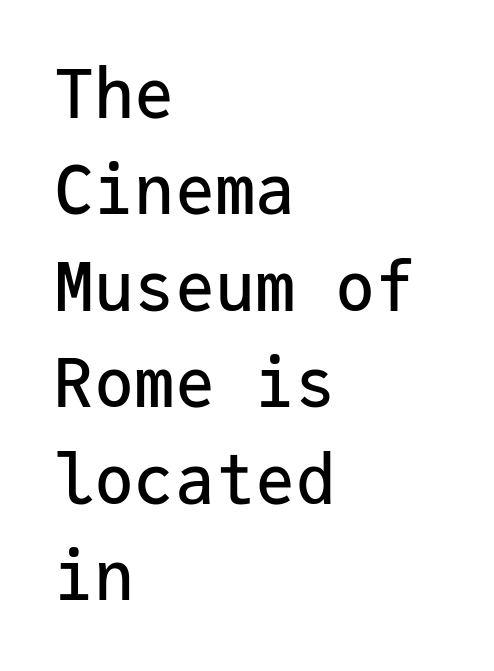
{"serif": "no", "italic": "no", "width": "normal", "stroke_contrast": "low", "x_height": "medium", "monospaced": "yes", "underline": "no", "align": "left", "line_spacing": "normal", "line_spacing_ratio": 1.44, "letter_spacing": "normal", "letter_spacing_em": 0.0, "glyph_px": 67}
